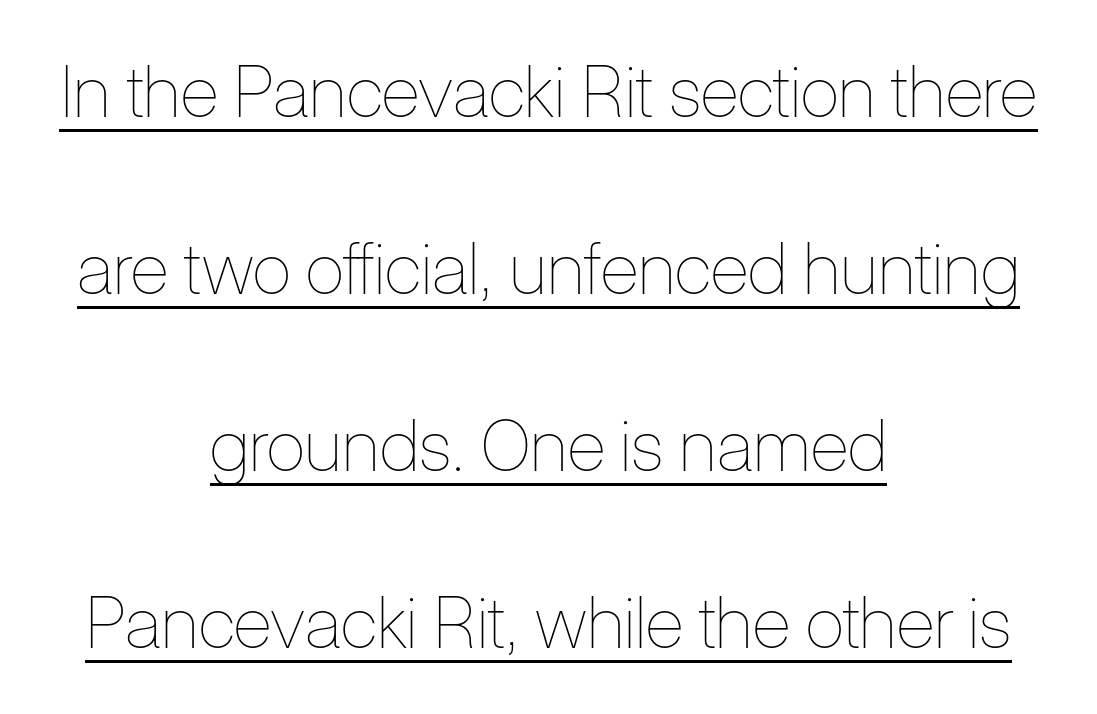
The image shows 72 px thin, condensed type, upright; set centered, loose line spacing (2.46x), normal letter spacing, underlined; low stroke contrast and a medium x-height.
